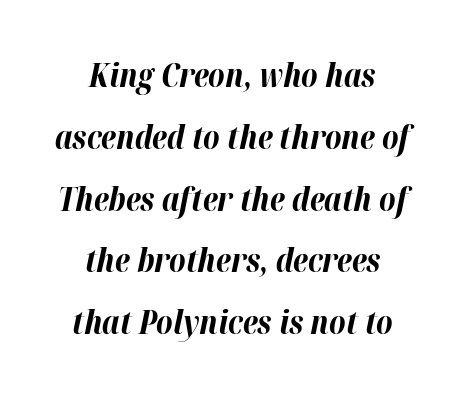
The image shows 32 px bold type, italic (leaning right); set centered, loose line spacing (1.93x), normal letter spacing, not underlined; high stroke contrast and a medium x-height.
